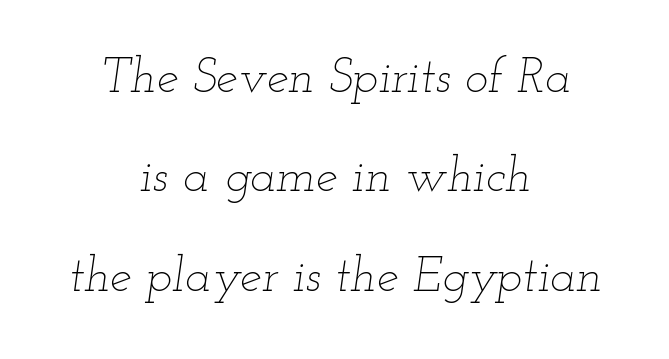
Q: Is the text bold? A: No.
Q: Is the text italic (slanted)? A: Yes, it leans right by about 12 degrees.
Q: Is the text underlined? A: No.
Q: How is the paragraph aligned? A: Centered.
Q: Is the spacing between letters normal or unusually wide? A: Normal.
Q: Is the spacing between lines tight, normal or loose? A: Loose.
Q: Width (condensed, normal, or wide)? A: Wide.
Q: Stroke contrast? A: Low.
Q: x-height? A: Small.
Q: Monospaced? A: No.
